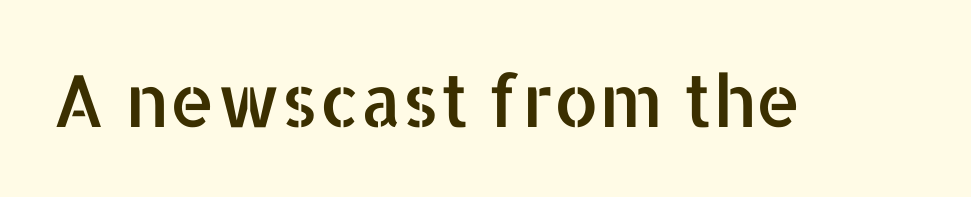
The text was rendered using a sans face with plain stroke endings. Between one letter and the next there's only the usual sliver of space. Looks like regular typesetting: each glyph gets only the width it needs. Words float on clear page, feet unadorned. The font's upright variant was chosen for this text.
